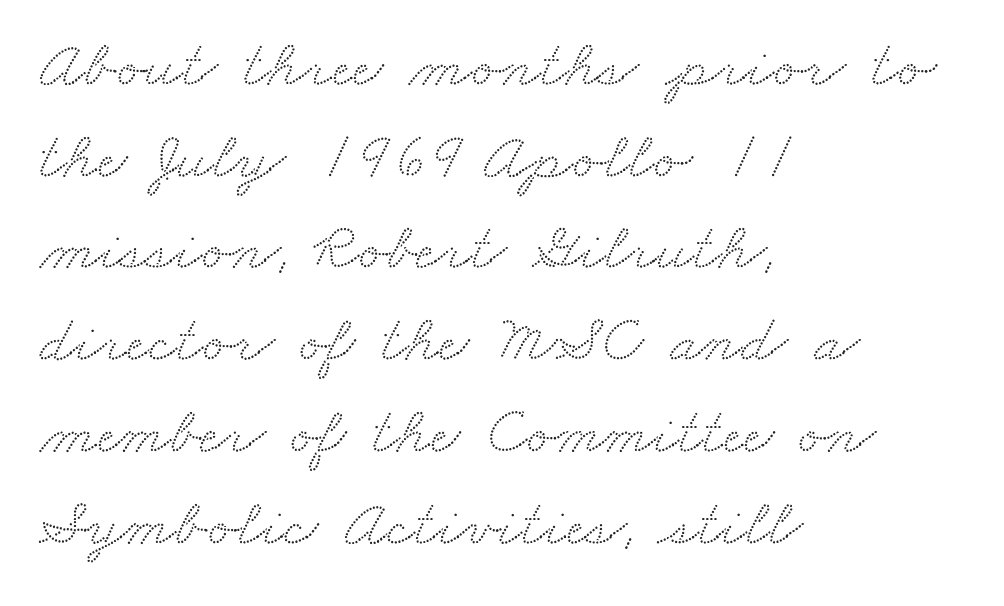
{"serif": "yes", "width": "wide", "stroke_contrast": "medium", "x_height": "small", "monospaced": "no", "underline": "no", "align": "left", "line_spacing": "normal", "line_spacing_ratio": 1.39, "letter_spacing": "normal", "letter_spacing_em": 0.0, "glyph_px": 66}
